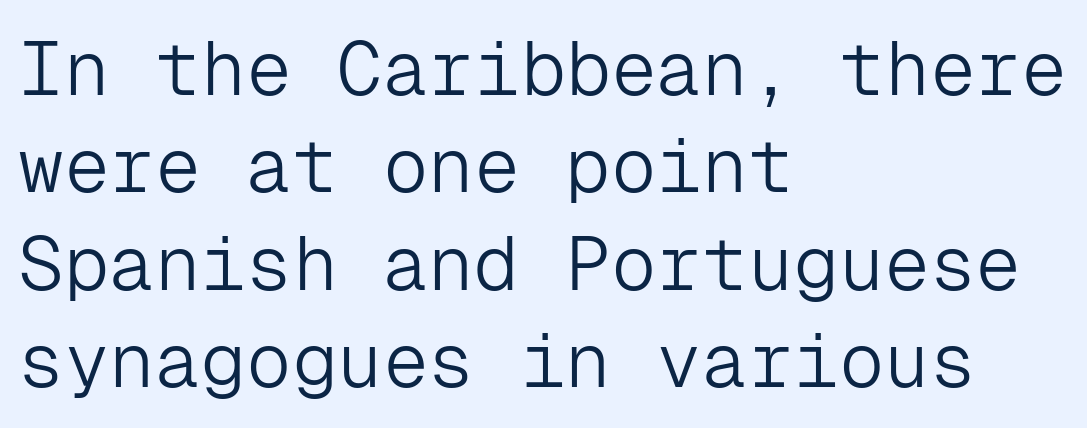
Q: Is the text bold? A: No.
Q: Is the text italic (slanted)? A: No, it is upright.
Q: Is the typeface a serif or a sans-serif typeface? A: Sans-serif.
Q: Is the text underlined? A: No.
Q: How is the paragraph aligned? A: Left-aligned.
Q: Is the spacing between letters normal or unusually wide? A: Normal.
Q: Is the spacing between lines tight, normal or loose? A: Normal.
Q: Width (condensed, normal, or wide)? A: Normal.
Q: Stroke contrast? A: Low.
Q: x-height? A: Medium.
Q: Monospaced? A: Yes.
